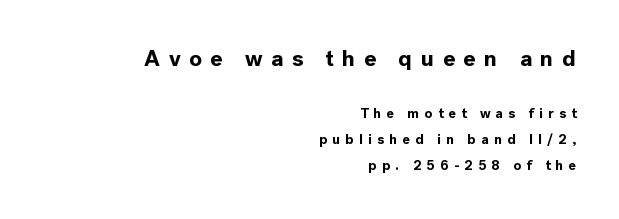
{"italic": "no", "bold": "yes", "underline": "no", "align": "right", "line_spacing_ratio": 1.86, "letter_spacing": "wide", "letter_spacing_em": 0.37, "larger_block": "first", "size_ratio": 1.64, "glyph_px": 23}
